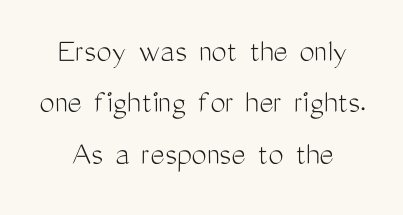
{"serif": "no", "italic": "no", "bold": "no", "weight": "light", "width": "condensed", "stroke_contrast": "medium", "x_height": "medium", "monospaced": "no", "underline": "no", "line_spacing": "normal", "line_spacing_ratio": 1.51, "letter_spacing": "normal", "letter_spacing_em": 0.0, "glyph_px": 34}
